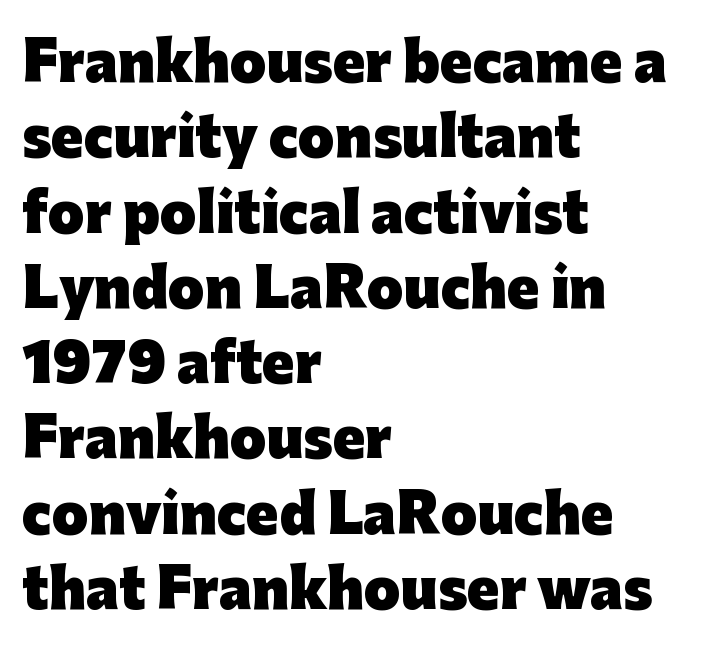
Looks like regular typesetting: each glyph gets only the width it needs. These lines are set flush left with a ragged right edge. The passage shown is typeset with a sans-serif family. What's the leading like? Ordinary, nothing unusual.
